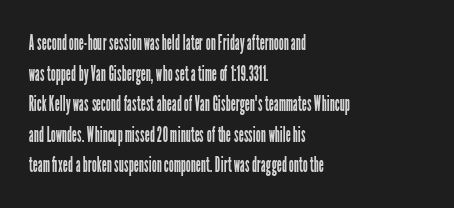
{"italic": "no", "bold": "no", "underline": "no", "align": "left", "line_spacing": "normal", "line_spacing_ratio": 1.39, "letter_spacing": "normal", "letter_spacing_em": 0.0, "glyph_px": 22}
